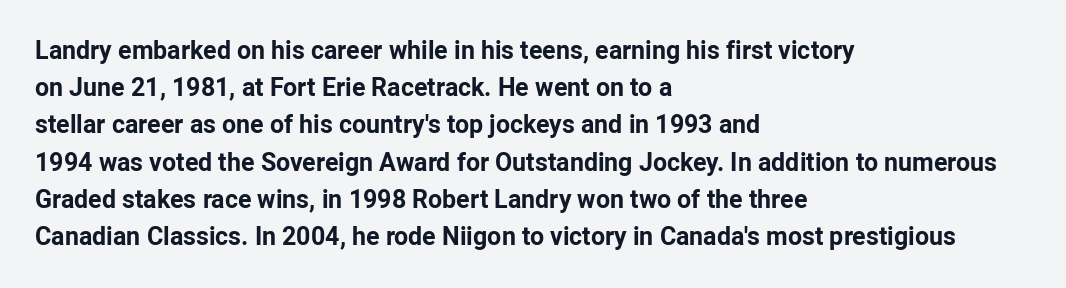
Italic: no, the glyphs are upright roman. Weight: bold. A typesetter would call this zero additional tracking. Does the copy run flush right? No — it runs flush left. In terms of leading, this rendering sits right in the middle. Quick note: underline off.
